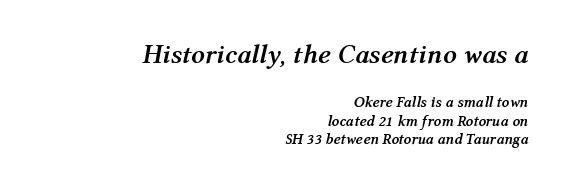
The image shows 27 px bold type, italic (leaning right); set right-aligned, line spacing 1.24x, normal letter spacing, not underlined; the first (top) block is 1.8x larger.
